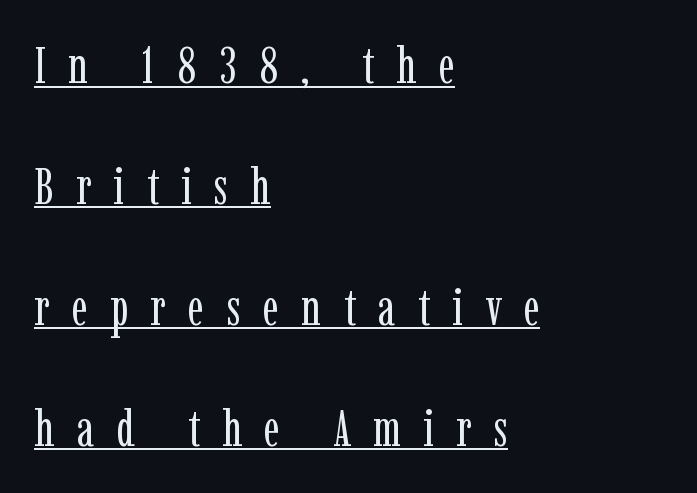
{"serif": "yes", "italic": "no", "bold": "no", "weight": "regular", "width": "condensed", "stroke_contrast": "low", "x_height": "medium", "monospaced": "no", "underline": "yes", "align": "left", "line_spacing": "loose", "line_spacing_ratio": 2.37, "letter_spacing": "wide", "letter_spacing_em": 0.44, "glyph_px": 51}
